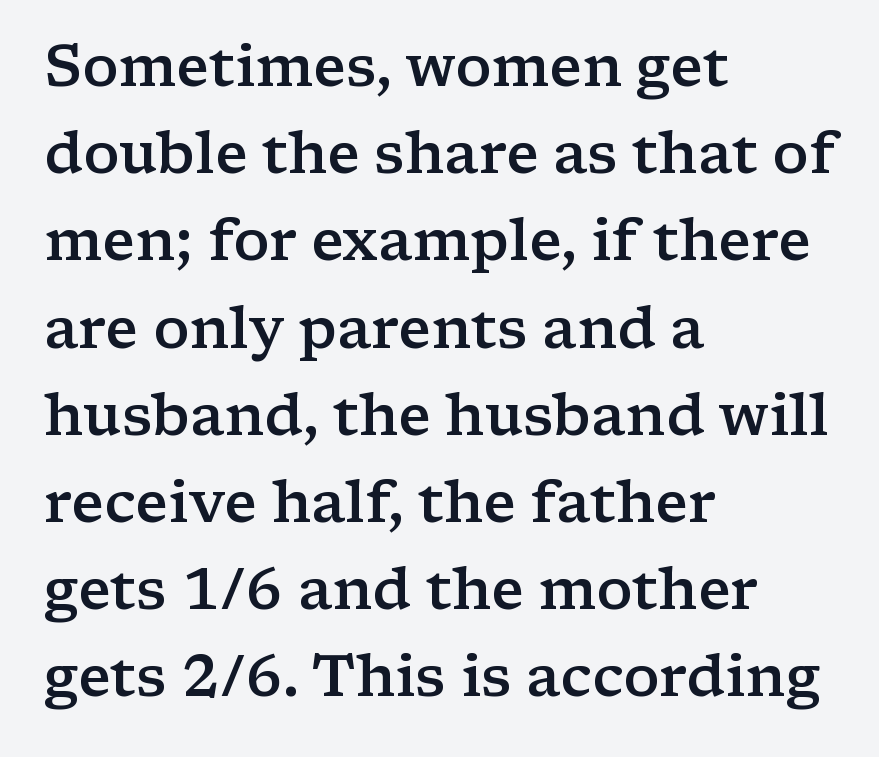
Q: Is the text bold? A: Semi-bold.
Q: Is the text italic (slanted)? A: No, it is upright.
Q: Is the typeface a serif or a sans-serif typeface? A: Serif.
Q: Is the text underlined? A: No.
Q: How is the paragraph aligned? A: Left-aligned.
Q: Is the spacing between letters normal or unusually wide? A: Normal.
Q: Is the spacing between lines tight, normal or loose? A: Normal.
Q: Width (condensed, normal, or wide)? A: Wide.
Q: Stroke contrast? A: Low.
Q: x-height? A: Medium.
Q: Monospaced? A: No.
